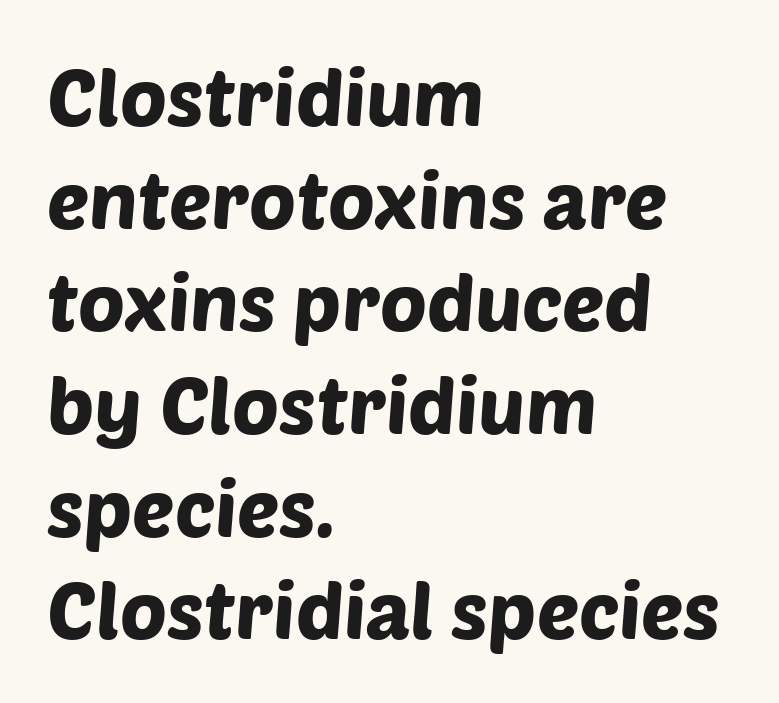
The space beneath each line is pristine and unruled. What kind of face is this? One without serifs — a sans. Vertically, the passage feels balanced, rows spaced as you'd expect. Default kerning and tracking; the words read as compact shapes. These lines are rendered in a variable-pitch font.
